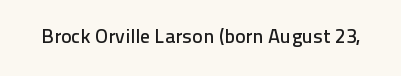
These lines keep a tight, regular rhythm from letter to letter. Unmarked baselines from the first word to the last. Italic: no, the glyphs are upright roman.
